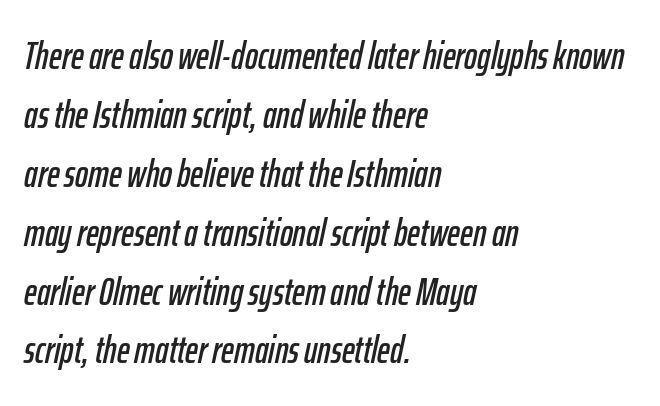
The image shows 39 px condensed type, italic (leaning right); set left-aligned, normal line spacing (1.51x), normal letter spacing, not underlined; low stroke contrast and a medium x-height.
